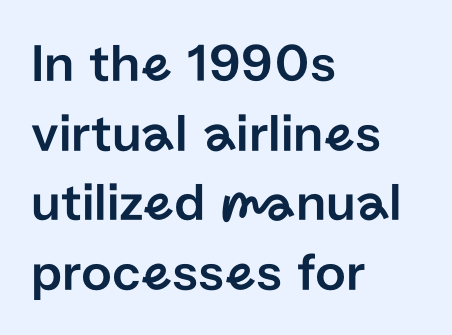
{"serif": "no", "italic": "no", "width": "normal", "stroke_contrast": "low", "x_height": "medium", "monospaced": "no", "underline": "no", "align": "left", "line_spacing": "normal", "line_spacing_ratio": 1.29, "letter_spacing": "normal", "letter_spacing_em": 0.0, "glyph_px": 54}
